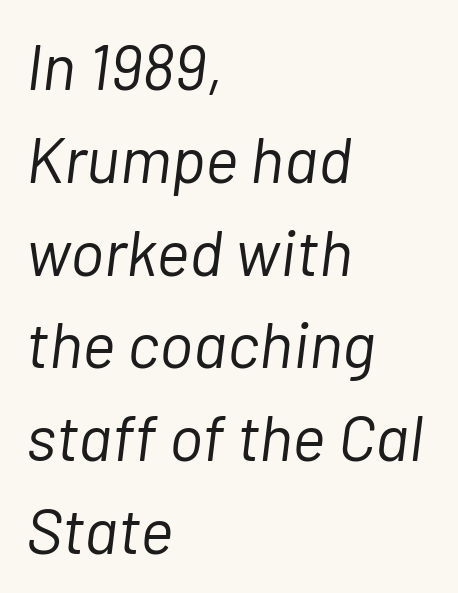
{"italic": "yes", "lean": "right", "slant_degrees": 7, "bold": "no", "weight": "light", "width": "normal", "stroke_contrast": "low", "x_height": "medium", "monospaced": "no", "underline": "no", "align": "left", "line_spacing": "normal", "line_spacing_ratio": 1.45, "letter_spacing": "normal", "letter_spacing_em": 0.0, "glyph_px": 64}
